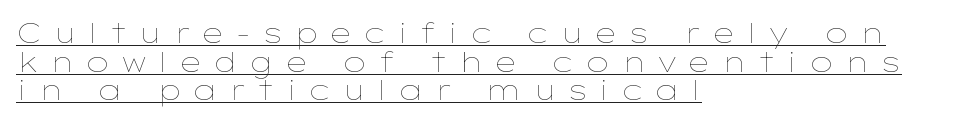
Q: Is the text bold? A: No.
Q: Is the text italic (slanted)? A: No, it is upright.
Q: Is the text underlined? A: Yes.
Q: How is the paragraph aligned? A: Left-aligned.
Q: Is the spacing between letters normal or unusually wide? A: Unusually wide.
Q: Is the spacing between lines tight, normal or loose? A: Tight.
